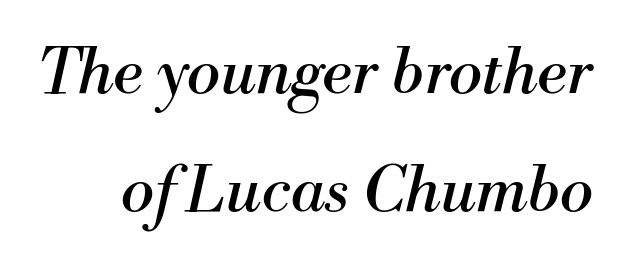
This rendering leaves character spacing at its baseline value. The passage shown leans; its letterforms are oblique. You can tell from the footed stems that serif type was used. A typesetter would call this proportional, since set widths differ per character.
